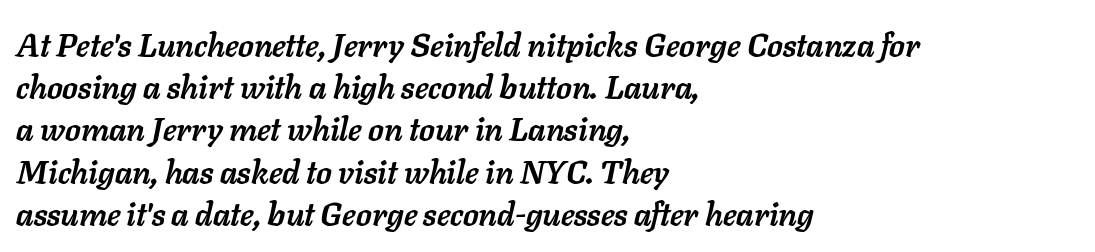
The paragraph has a hard left edge and a soft right edge. Thick stems and heavy bowls — unmistakably bold. The vertical gap from one line to the next is medium. Varying glyph widths throughout — classic text-font behaviour. A typesetter would mark this as italic. Plain, unruled lines of type.
